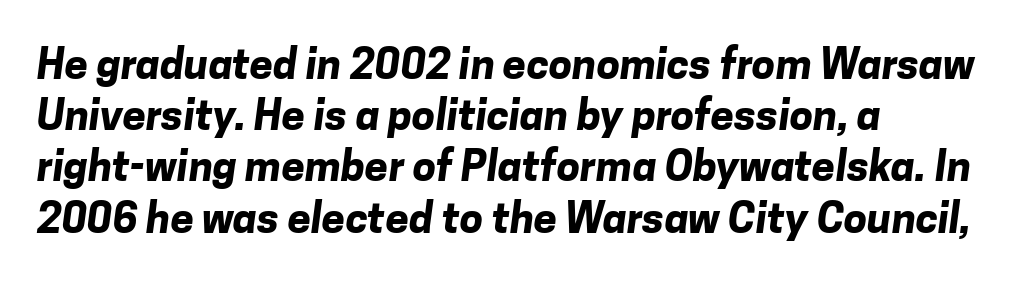
The image shows 42 px bold sans-serif type; set left-aligned, line spacing 1.22x, normal letter spacing, not underlined; low stroke contrast and a medium x-height.
